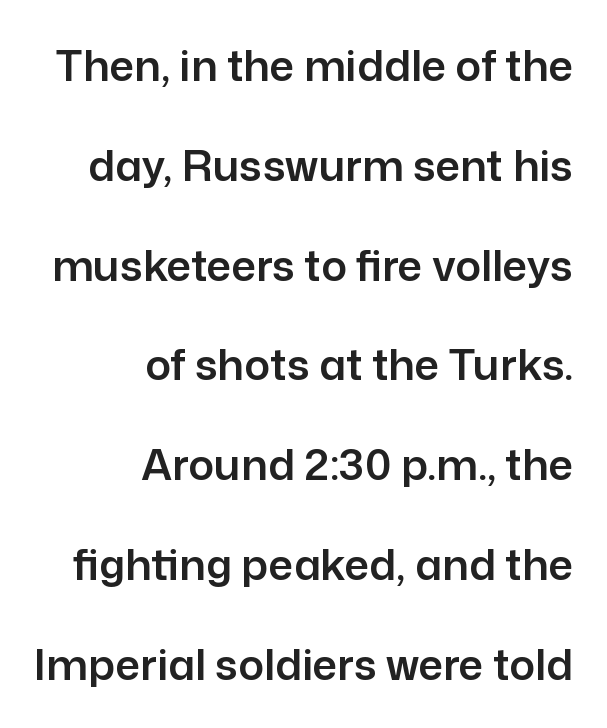
The passage shown is not underscored anywhere. Is there much room between lines? Yes — plenty of vertical air separates them. You could not count columns in this text — the font is proportionally spaced. Honestly, the letter spacing is just normal — you wouldn't notice it. In CSS terms this would be text-align: right.
